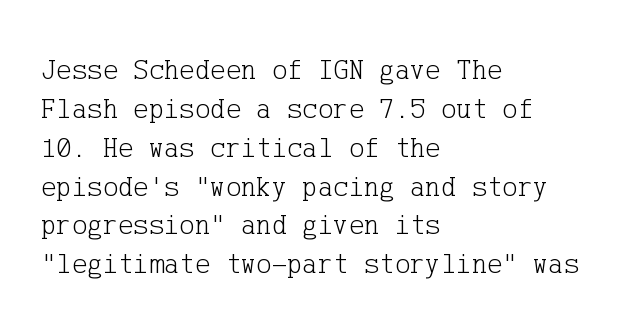
The image shows 29 px light serif type, upright; set left-aligned, normal line spacing (1.34x), normal letter spacing, not underlined; low stroke contrast and a medium x-height.
